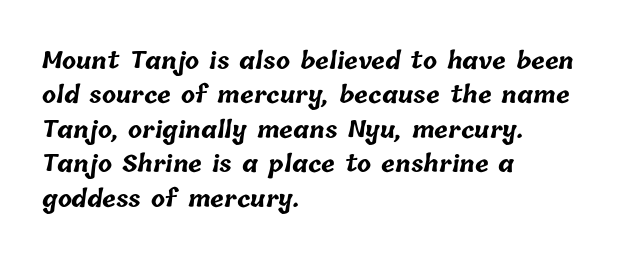
{"bold": "yes", "underline": "no", "align": "left", "line_spacing": "normal", "line_spacing_ratio": 1.5, "letter_spacing": "normal", "letter_spacing_em": 0.0, "glyph_px": 23}
